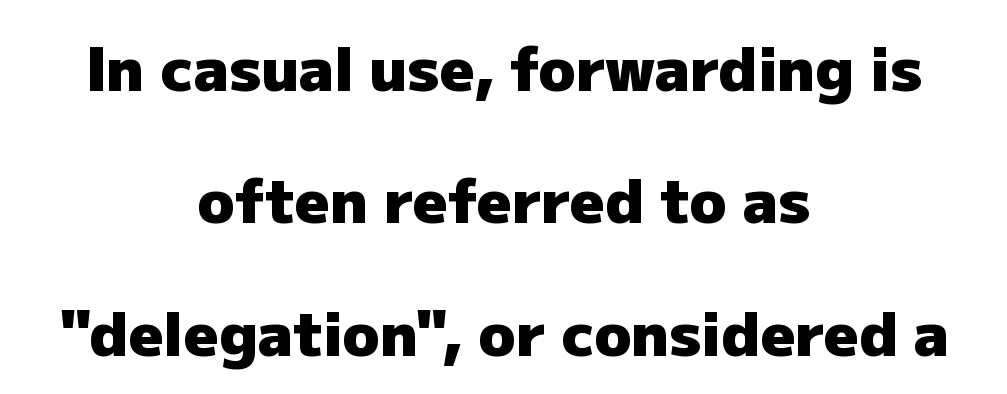
Q: Is the text bold? A: Yes.
Q: Is the text italic (slanted)? A: No, it is upright.
Q: Is the typeface a serif or a sans-serif typeface? A: Sans-serif.
Q: Is the text underlined? A: No.
Q: How is the paragraph aligned? A: Centered.
Q: Is the spacing between letters normal or unusually wide? A: Normal.
Q: Is the spacing between lines tight, normal or loose? A: Loose.
Q: Width (condensed, normal, or wide)? A: Normal.
Q: Stroke contrast? A: Low.
Q: x-height? A: Medium.
Q: Monospaced? A: No.
